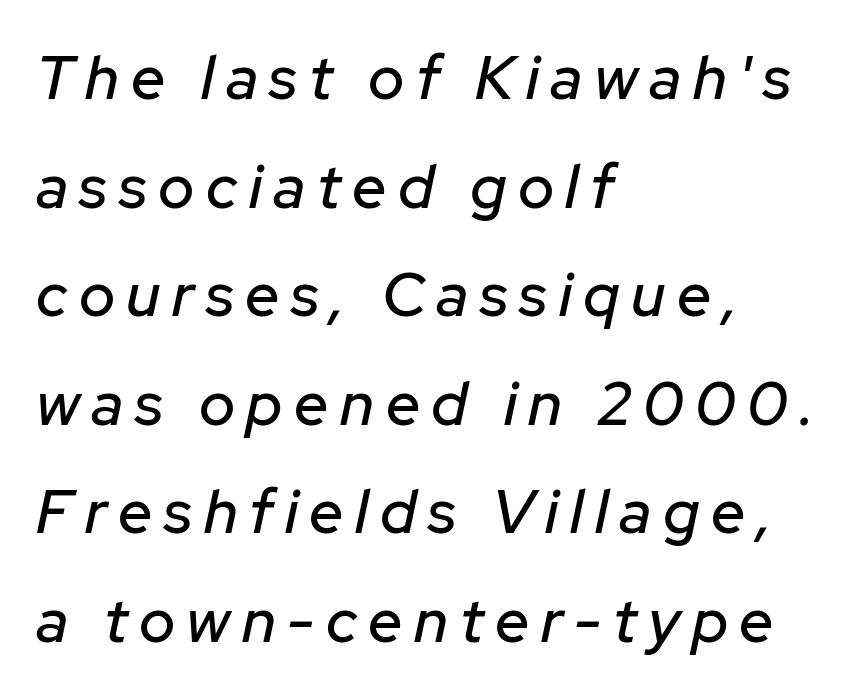
{"italic": "yes", "lean": "right", "slant_degrees": 12, "width": "normal", "stroke_contrast": "low", "x_height": "medium", "monospaced": "no", "underline": "no", "align": "left", "line_spacing_ratio": 1.78, "glyph_px": 61}
